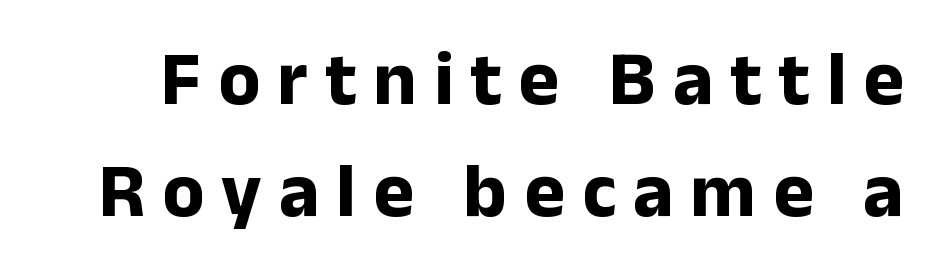
The letters stand upright; this is a roman face. The string is rendered with underlining switched off. Do the characters align in a grid? No, the font is proportional. Heavy, bold letterforms.
